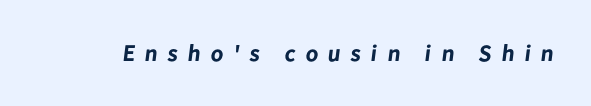
The image shows 23 px bold type; set unusually wide letter spacing (+0.44 em), not underlined.
